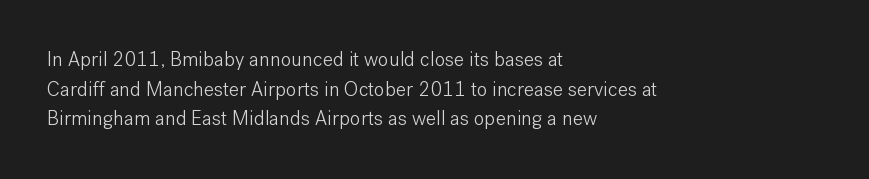
The image shows 20 px text type, upright; set left-aligned, normal line spacing (1.48x), normal letter spacing, not underlined.
